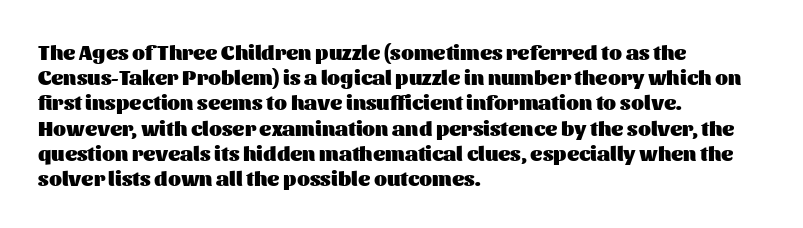
Each line starts at the same left margin while the right side varies. Upright lettering throughout. What stands out about the letter spacing? Nothing — it is the standard amount. Check the space under the baseline: it is left empty. The typesetting leans heavy: a genuine bold.
